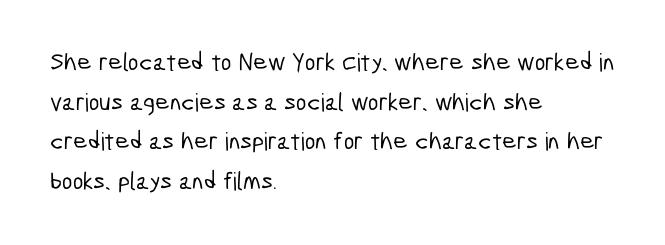
Q: Is the text underlined? A: No.
Q: How is the paragraph aligned? A: Left-aligned.
Q: Is the spacing between letters normal or unusually wide? A: Normal.
Q: Is the spacing between lines tight, normal or loose? A: Normal.
